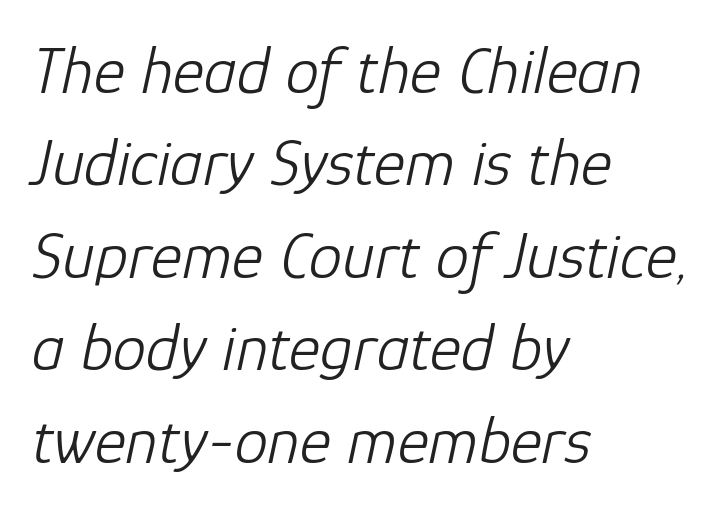
The image shows 67 px light type, italic (leaning right); set left-aligned, normal line spacing (1.38x), normal letter spacing, not underlined; low stroke contrast and a medium x-height.
